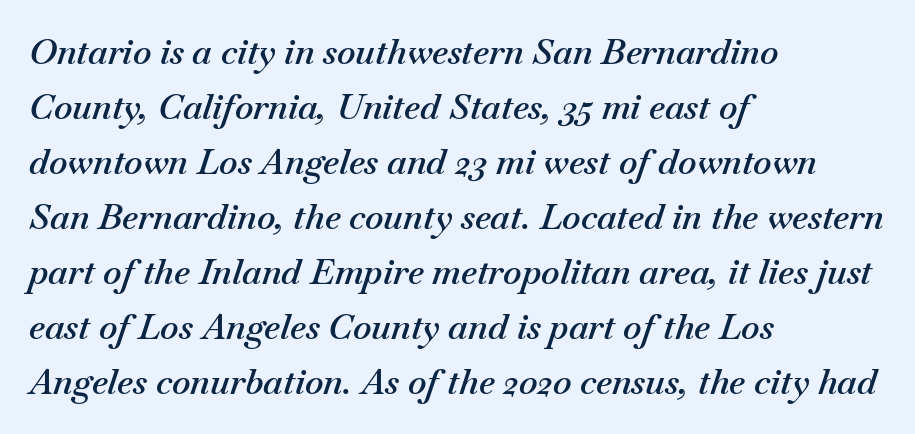
Is this a fixed-width face? No — the glyphs have proportional, varying widths. The passage is arranged the way most books set body copy — flush left. Quick note: italic. The passage shown is not underscored anywhere. The block of text has a typical density, with ordinary space between rows. Every letter is mildly thick-stroked: semibold rather than bold.
